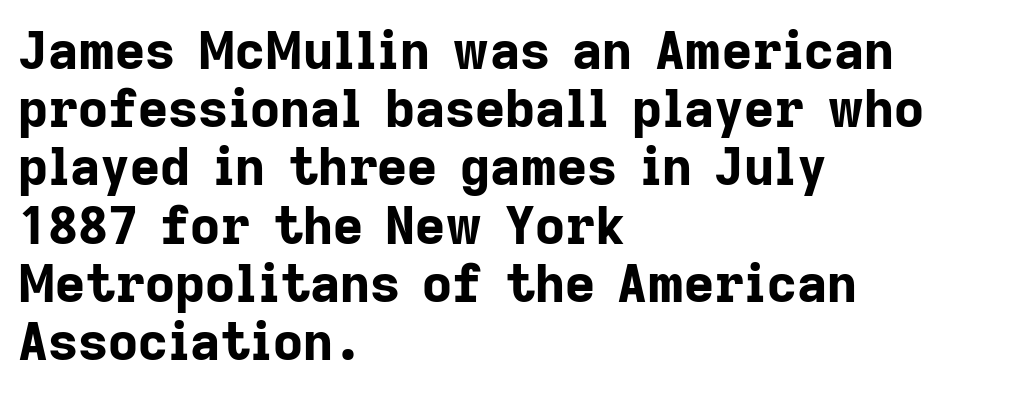
Italic? Not at all — the glyphs are vertical. Compared with typical paragraphs, the rows here are closer together. The passage shown is emphatically bold. There is no visible air inserted between adjacent glyphs. Examine the stroke ends and you'll find no serifs. The foot of each line stays bare and open.
